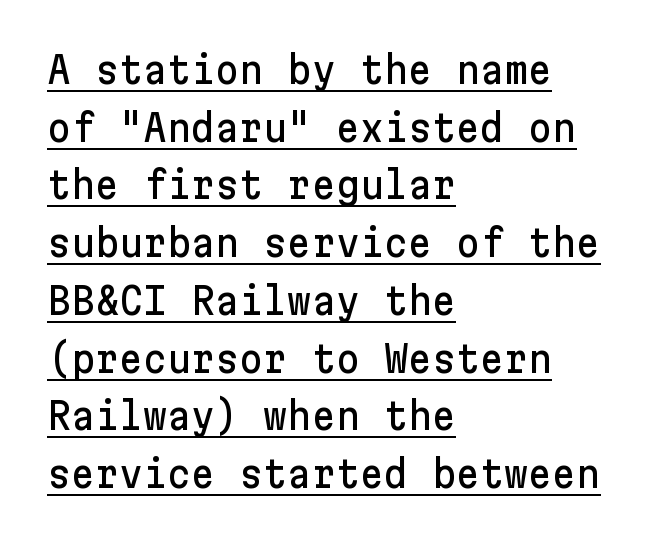
Notice how descenders clear the ascenders below comfortably — that's standard leading. Font category for this specimen: sans-serif. In terms of letterspacing, this is plain default setting. Every stem runs plumb, perpendicular to the baseline.
